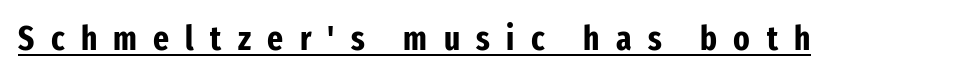
{"serif": "no", "italic": "no", "bold": "yes", "weight": "bold", "width": "condensed", "stroke_contrast": "low", "x_height": "medium", "monospaced": "no", "underline": "yes", "letter_spacing": "wide", "letter_spacing_em": 0.48, "glyph_px": 34}
